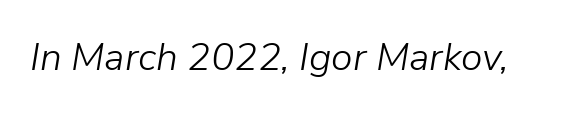
Q: Is the text bold? A: No.
Q: Is the text italic (slanted)? A: Yes, it leans right by about 9 degrees.
Q: Is the text underlined? A: No.
Q: Is the spacing between letters normal or unusually wide? A: Normal.
Q: Width (condensed, normal, or wide)? A: Normal.
Q: Stroke contrast? A: Low.
Q: x-height? A: Medium.
Q: Monospaced? A: No.
